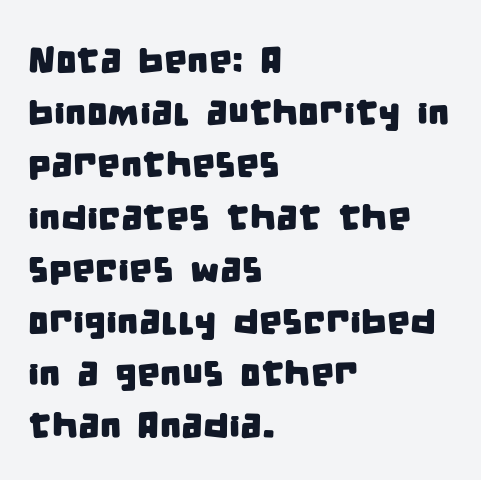
Think of a printed novel: that variable character pitch is what you see here. The designer went with a sans here, leaving each stem footless. This sample keeps an unexceptional amount of space between lines. The rendering keeps characters at their native spacing. The passage is arranged the way most books set body copy — flush left. Bare-footed words on every line.
